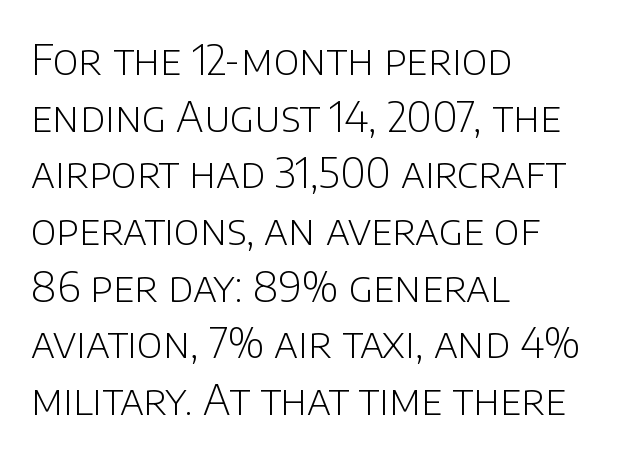
{"serif": "no", "italic": "no", "bold": "no", "weight": "light", "width": "normal", "stroke_contrast": "low", "x_height": "large", "monospaced": "no", "underline": "no", "align": "left", "line_spacing": "normal", "line_spacing_ratio": 1.35, "letter_spacing": "normal", "letter_spacing_em": 0.0, "glyph_px": 42}
